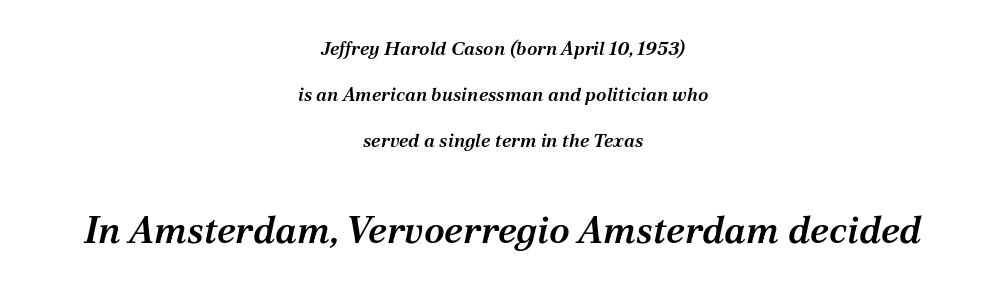
The image shows 38 px semibold serif type, italic (leaning right); set centered, loose line spacing (2.43x), normal letter spacing, not underlined; the second (bottom) block is 2.0x larger; medium stroke contrast and a medium x-height.
